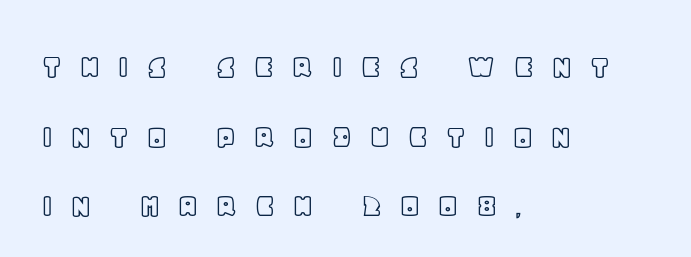
The image shows 35 px text type, upright; set left-aligned, loose line spacing (1.99x), unusually wide letter spacing (+0.47 em), not underlined; a large x-height.
